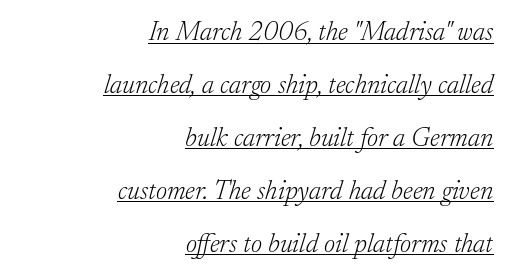
{"italic": "yes", "lean": "right", "slant_degrees": 17, "bold": "no", "underline": "yes", "align": "right", "line_spacing": "loose", "line_spacing_ratio": 1.96, "letter_spacing": "normal", "letter_spacing_em": 0.0, "glyph_px": 27}
